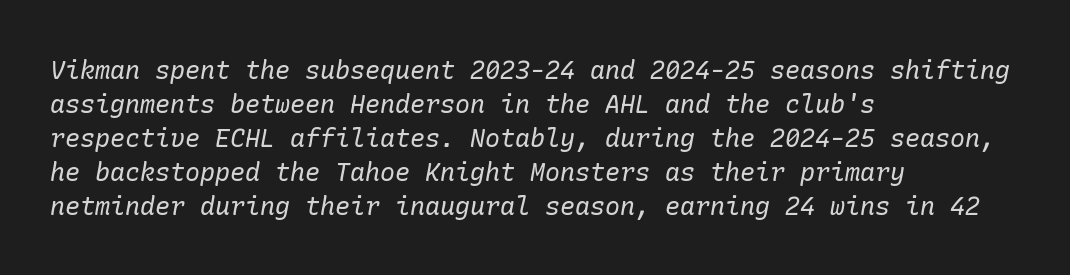
This block has exactly the height ordinary leading produces. Emphasis-style slanted type is in use. Each row of text sits above clean, open space. Bold? No — there's no thickening of the strokes. Is the letter spacing exaggerated? No — it looks like the ordinary default. A classic flush-left, rag-right setting is used for this passage.
